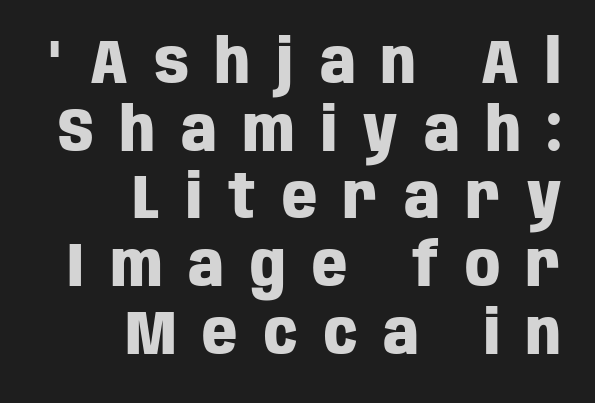
Q: Is the text bold? A: Yes.
Q: Is the text italic (slanted)? A: No, it is upright.
Q: Is the typeface a serif or a sans-serif typeface? A: Sans-serif.
Q: Is the text underlined? A: No.
Q: How is the paragraph aligned? A: Right-aligned.
Q: Is the spacing between letters normal or unusually wide? A: Unusually wide.
Q: Is the spacing between lines tight, normal or loose? A: Tight.
Q: Width (condensed, normal, or wide)? A: Condensed.
Q: Stroke contrast? A: Low.
Q: x-height? A: Large.
Q: Monospaced? A: No.
